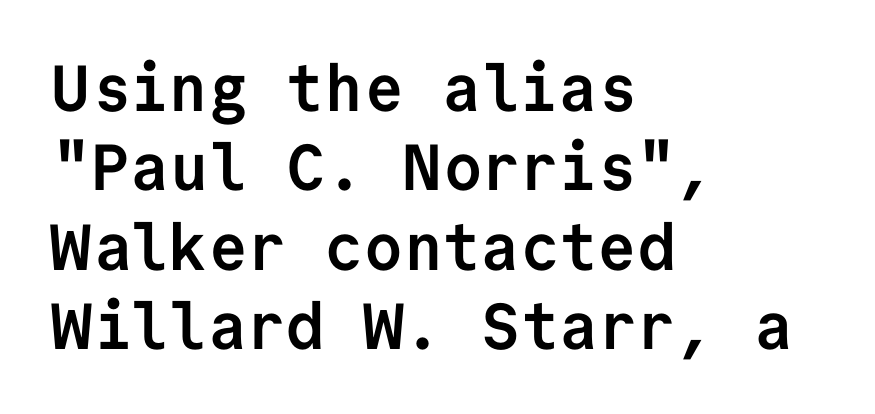
Q: Is the text bold? A: Yes.
Q: Is the text italic (slanted)? A: No, it is upright.
Q: Is the typeface a serif or a sans-serif typeface? A: Sans-serif.
Q: Is the text underlined? A: No.
Q: How is the paragraph aligned? A: Left-aligned.
Q: Is the spacing between letters normal or unusually wide? A: Normal.
Q: Width (condensed, normal, or wide)? A: Normal.
Q: Stroke contrast? A: Low.
Q: x-height? A: Medium.
Q: Monospaced? A: Yes.
